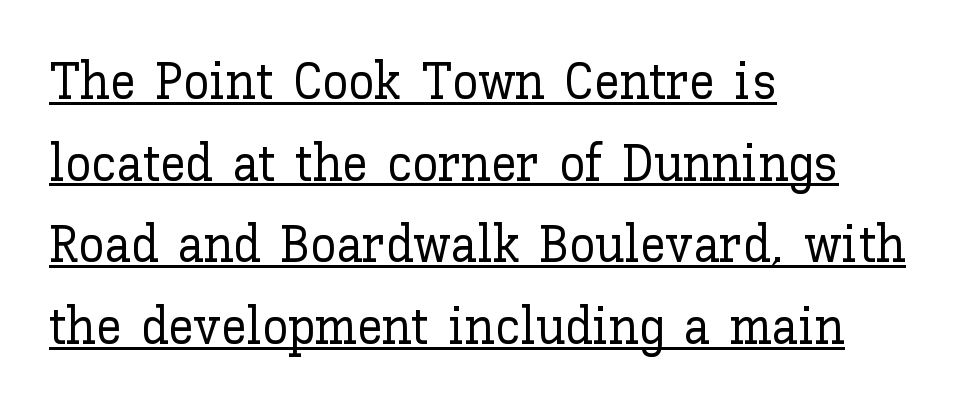
The image shows 52 px text type, upright; set left-aligned, normal line spacing (1.57x), normal letter spacing, underlined; low stroke contrast and a medium x-height.
